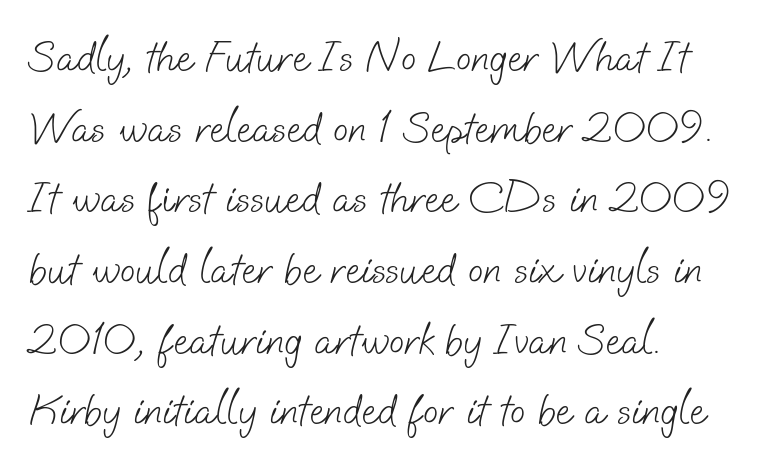
Q: Is the text bold? A: No.
Q: Is the typeface a serif or a sans-serif typeface? A: Sans-serif.
Q: Is the text underlined? A: No.
Q: How is the paragraph aligned? A: Left-aligned.
Q: Is the spacing between letters normal or unusually wide? A: Normal.
Q: Is the spacing between lines tight, normal or loose? A: Normal.
Q: Width (condensed, normal, or wide)? A: Normal.
Q: Stroke contrast? A: Low.
Q: x-height? A: Small.
Q: Monospaced? A: No.
